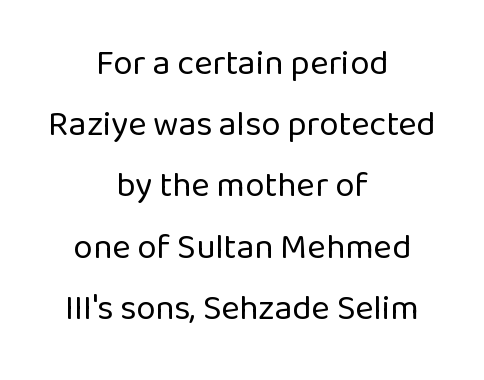
Only glyphs here, with clear space below each row. Counters stay open thanks to moderate or lighter strokes. Designer's note — italics off, roman on. This sample has the flowing, uneven cadence of proportional lettering. Are there feet on the stems? There aren't — it's a sans.
